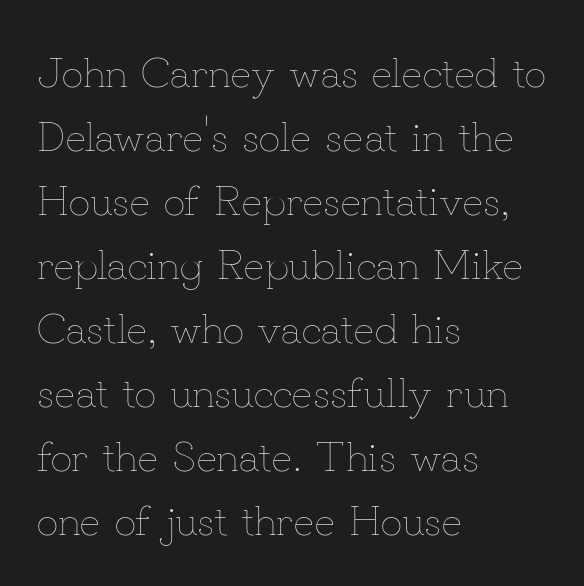
Designer's note — italics off, roman on. The letterforms sit at book weight or below. The area under the type is left untouched. Quick note: interline space is typical. How are the letters spaced? Ordinarily, with no added tracking.
